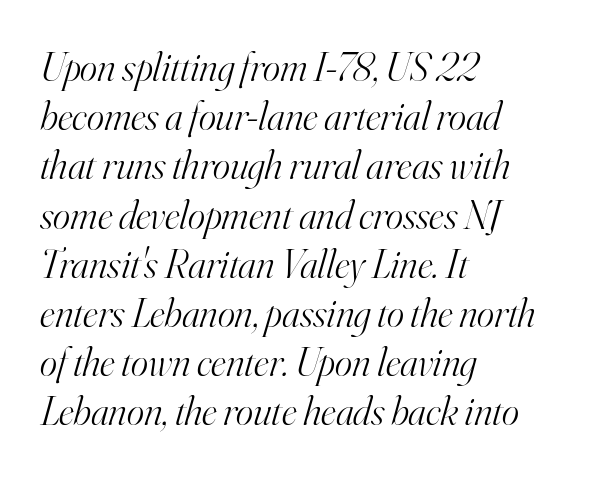
Q: Is the text bold? A: No.
Q: Is the text italic (slanted)? A: Yes, it leans right by about 16 degrees.
Q: Is the typeface a serif or a sans-serif typeface? A: Serif.
Q: Is the text underlined? A: No.
Q: How is the paragraph aligned? A: Left-aligned.
Q: Is the spacing between letters normal or unusually wide? A: Normal.
Q: Width (condensed, normal, or wide)? A: Normal.
Q: Stroke contrast? A: High.
Q: x-height? A: Small.
Q: Monospaced? A: No.
